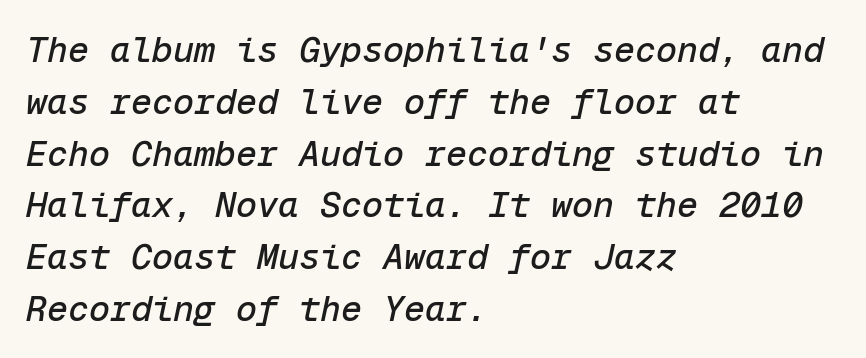
Q: Is the text italic (slanted)? A: Yes, it leans right by about 12 degrees.
Q: Is the text underlined? A: No.
Q: How is the paragraph aligned? A: Left-aligned.
Q: Is the spacing between letters normal or unusually wide? A: Normal.
Q: Is the spacing between lines tight, normal or loose? A: Normal.
Q: Width (condensed, normal, or wide)? A: Normal.
Q: Stroke contrast? A: Low.
Q: x-height? A: Medium.
Q: Monospaced? A: Yes.
